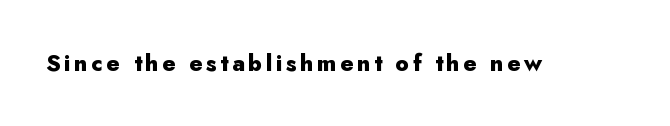
Q: Is the text bold? A: Yes.
Q: Is the text italic (slanted)? A: No, it is upright.
Q: Is the text underlined? A: No.
